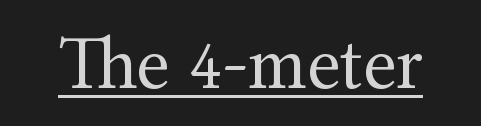
{"serif": "yes", "italic": "no", "bold": "no", "weight": "regular", "width": "normal", "stroke_contrast": "medium", "x_height": "medium", "monospaced": "no", "underline": "yes", "letter_spacing": "normal", "letter_spacing_em": 0.0, "glyph_px": 77}
